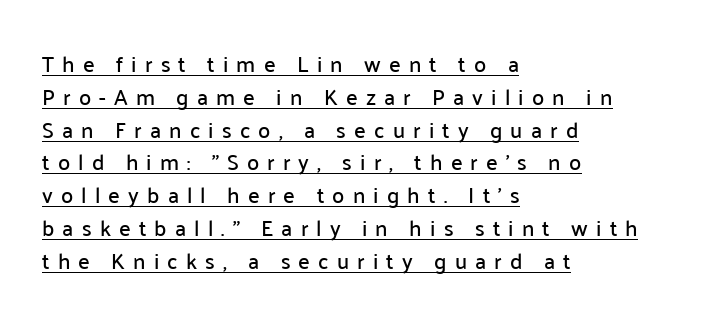
Q: Is the text italic (slanted)? A: No, it is upright.
Q: Is the text underlined? A: Yes.
Q: How is the paragraph aligned? A: Left-aligned.
Q: Is the spacing between letters normal or unusually wide? A: Unusually wide.
Q: Is the spacing between lines tight, normal or loose? A: Normal.
